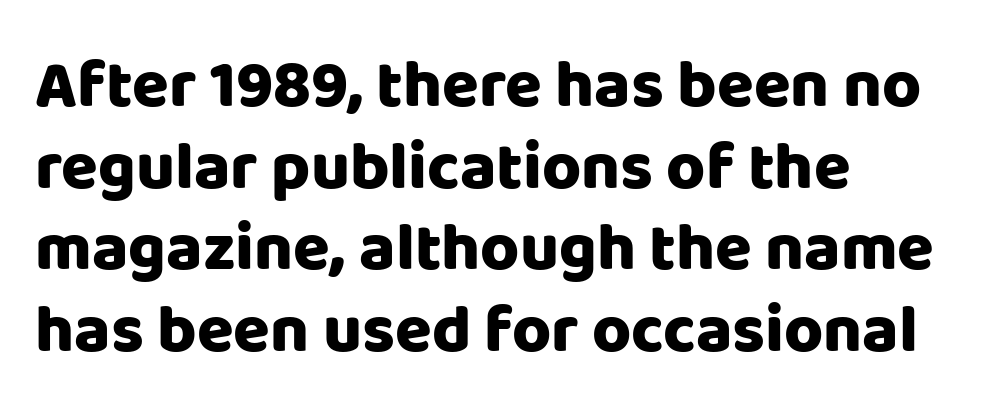
Q: Is the text bold? A: Yes.
Q: Is the text italic (slanted)? A: No, it is upright.
Q: Is the typeface a serif or a sans-serif typeface? A: Sans-serif.
Q: Is the text underlined? A: No.
Q: How is the paragraph aligned? A: Left-aligned.
Q: Is the spacing between letters normal or unusually wide? A: Normal.
Q: Width (condensed, normal, or wide)? A: Normal.
Q: Stroke contrast? A: Low.
Q: x-height? A: Large.
Q: Monospaced? A: No.
